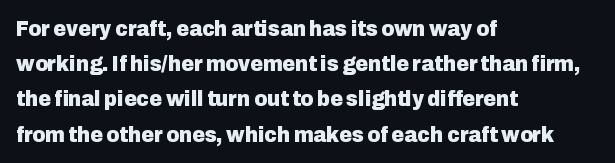
Q: Is the text bold? A: Yes.
Q: Is the text italic (slanted)? A: No, it is upright.
Q: Is the text underlined? A: No.
Q: How is the paragraph aligned? A: Left-aligned.
Q: Is the spacing between letters normal or unusually wide? A: Normal.
Q: Is the spacing between lines tight, normal or loose? A: Normal.
